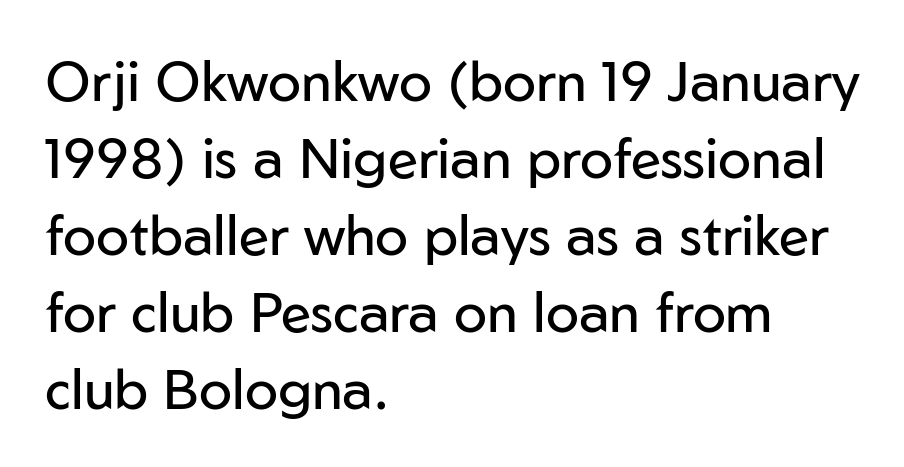
Q: Is the text bold? A: No.
Q: Is the text italic (slanted)? A: No, it is upright.
Q: Is the typeface a serif or a sans-serif typeface? A: Sans-serif.
Q: Is the text underlined? A: No.
Q: How is the paragraph aligned? A: Left-aligned.
Q: Is the spacing between letters normal or unusually wide? A: Normal.
Q: Is the spacing between lines tight, normal or loose? A: Normal.
Q: Width (condensed, normal, or wide)? A: Normal.
Q: Stroke contrast? A: Low.
Q: x-height? A: Medium.
Q: Monospaced? A: No.
